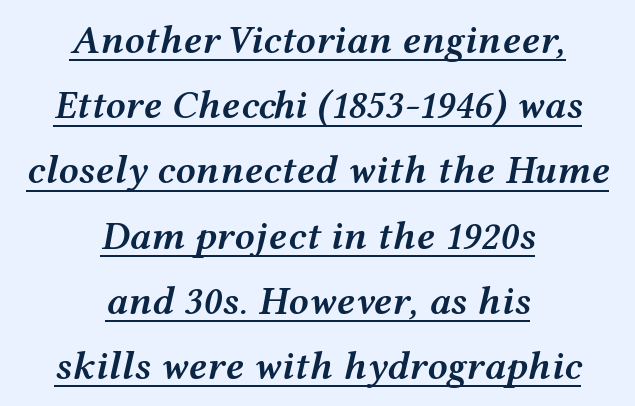
The image shows 40 px semibold, wide type, italic (leaning right); set centered, normal line spacing (1.63x), normal letter spacing, underlined; medium stroke contrast and a medium x-height.
